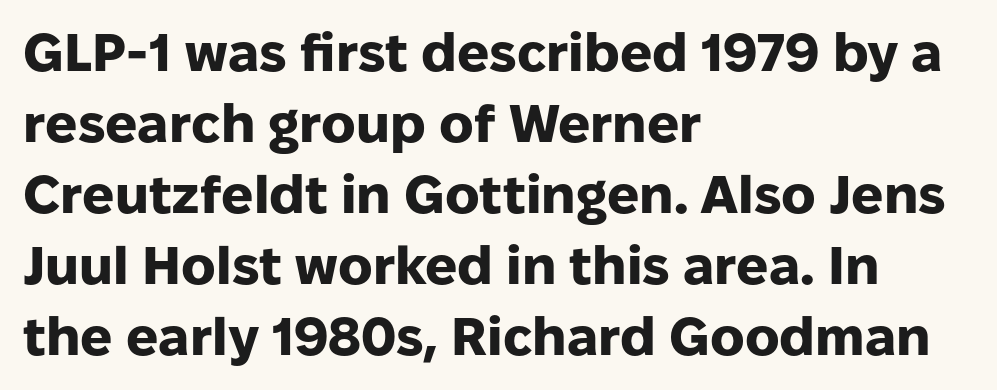
Think of a printed novel: that variable character pitch is what you see here. The ragged edge is on the right, which tells us the setting is flush left. Default kerning and tracking; the words read as compact shapes. The font family rendered here belongs to the sans-serif group. The foot of each line stays bare and open.
